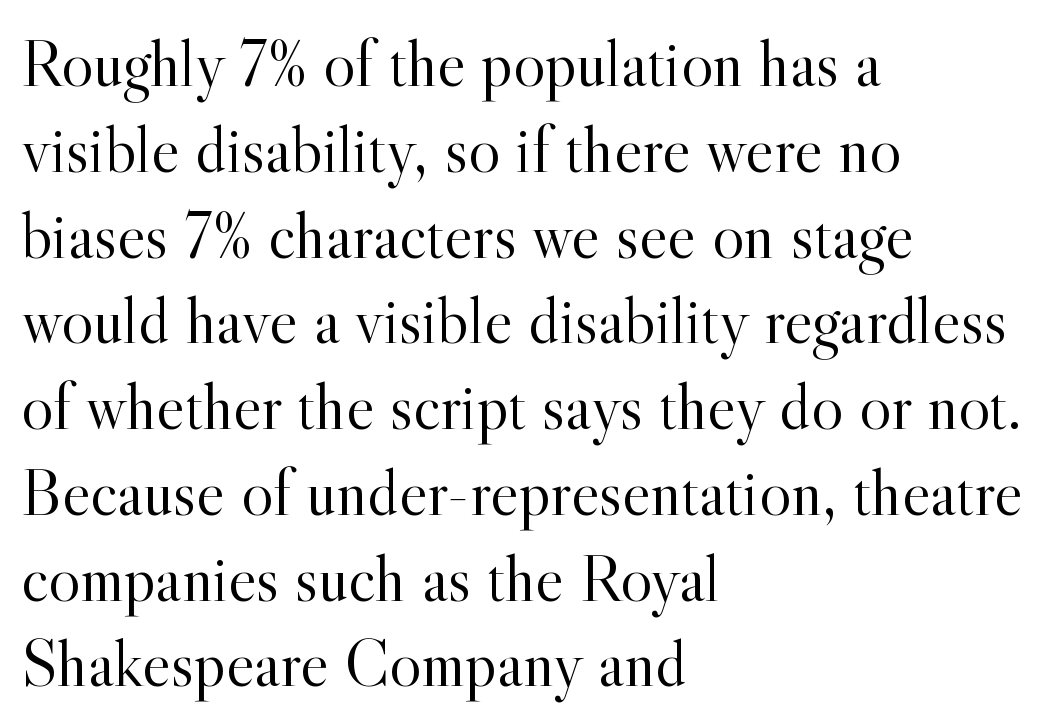
The image shows 67 px light serif type, upright; set left-aligned, normal line spacing (1.28x), normal letter spacing, not underlined; a small x-height.
